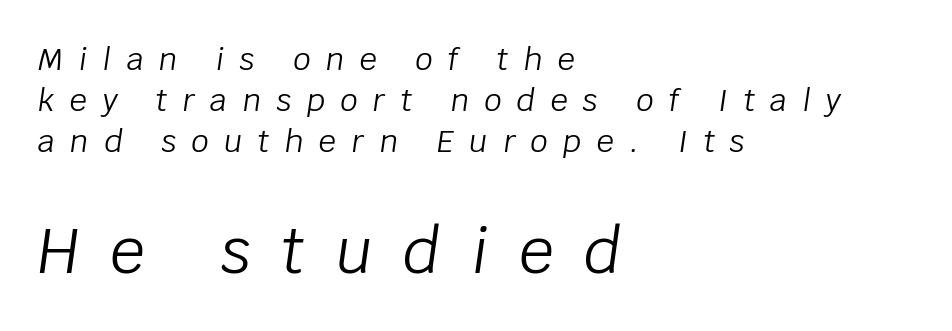
{"italic": "yes", "lean": "right", "slant_degrees": 8, "bold": "no", "weight": "light", "width": "normal", "stroke_contrast": "low", "x_height": "large", "monospaced": "no", "underline": "no", "align": "left", "line_spacing": "normal", "line_spacing_ratio": 1.32, "letter_spacing": "wide", "letter_spacing_em": 0.49, "larger_block": "second", "size_ratio": 2.0, "glyph_px": 62}
